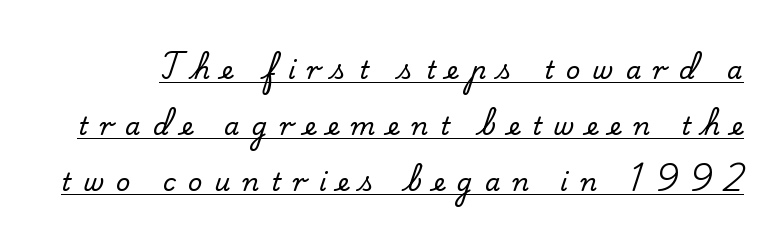
Loose tracking; the words dissolve into strings of separated letters. You can see a thin bar hugging the bottom of the glyphs. The lines are spread far apart with generous leading.
